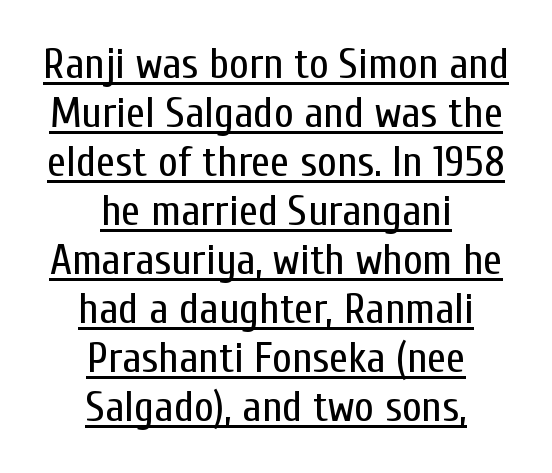
Q: Is the text bold? A: No.
Q: Is the text italic (slanted)? A: No, it is upright.
Q: Is the typeface a serif or a sans-serif typeface? A: Sans-serif.
Q: Is the text underlined? A: Yes.
Q: How is the paragraph aligned? A: Centered.
Q: Is the spacing between letters normal or unusually wide? A: Normal.
Q: Is the spacing between lines tight, normal or loose? A: Tight.
Q: Width (condensed, normal, or wide)? A: Condensed.
Q: Stroke contrast? A: Low.
Q: x-height? A: Medium.
Q: Monospaced? A: No.
